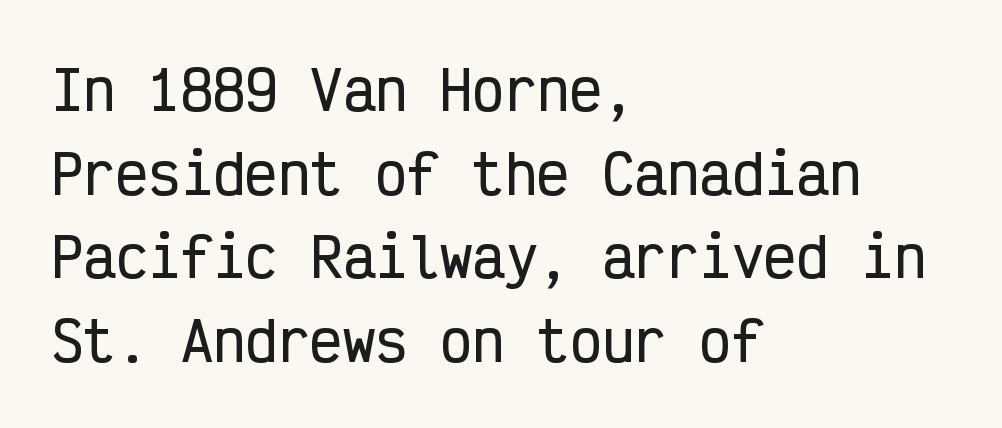
Q: Is the text italic (slanted)? A: No, it is upright.
Q: Is the typeface a serif or a sans-serif typeface? A: Sans-serif.
Q: Is the text underlined? A: No.
Q: How is the paragraph aligned? A: Left-aligned.
Q: Is the spacing between letters normal or unusually wide? A: Normal.
Q: Is the spacing between lines tight, normal or loose? A: Normal.
Q: Width (condensed, normal, or wide)? A: Condensed.
Q: Stroke contrast? A: Low.
Q: x-height? A: Medium.
Q: Monospaced? A: Yes.
